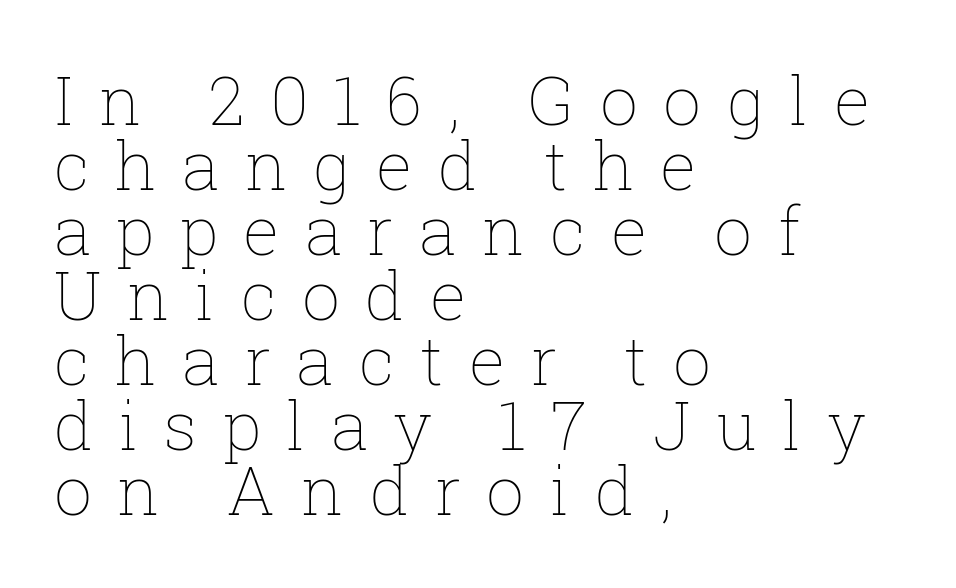
{"italic": "no", "bold": "no", "weight": "thin", "width": "normal", "stroke_contrast": "low", "x_height": "medium", "monospaced": "no", "underline": "no", "align": "left", "line_spacing": "tight", "line_spacing_ratio": 0.97, "letter_spacing": "wide", "letter_spacing_em": 0.38, "glyph_px": 67}
